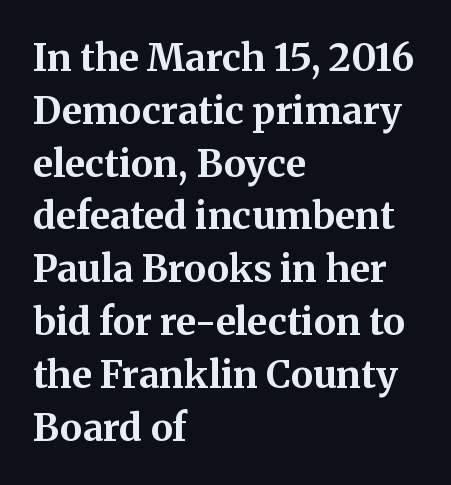
Horizontal bands of white between lines are of average thickness. Stroke thickness is high; the sample reads as a true bold. Does the copy run flush right? No — it runs flush left. The designer went with a serif here, giving each stem small feet. The type sits square on the baseline with zero lean.
